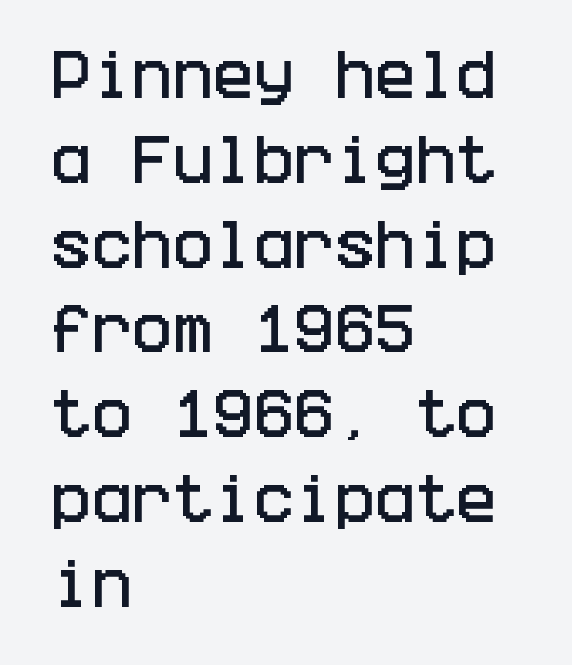
The image shows 54 px condensed sans-serif type, upright; set left-aligned, normal line spacing (1.57x), normal letter spacing, not underlined; low stroke contrast and a large x-height.
